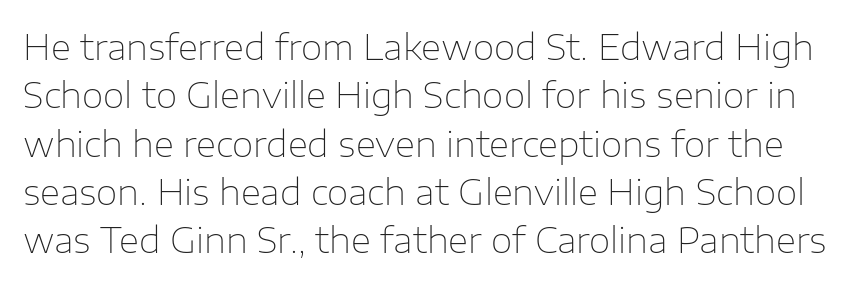
{"serif": "no", "italic": "no", "bold": "no", "weight": "thin", "width": "normal", "stroke_contrast": "low", "x_height": "medium", "monospaced": "no", "underline": "no", "line_spacing": "normal", "line_spacing_ratio": 1.38, "letter_spacing": "normal", "letter_spacing_em": 0.0, "glyph_px": 35}
